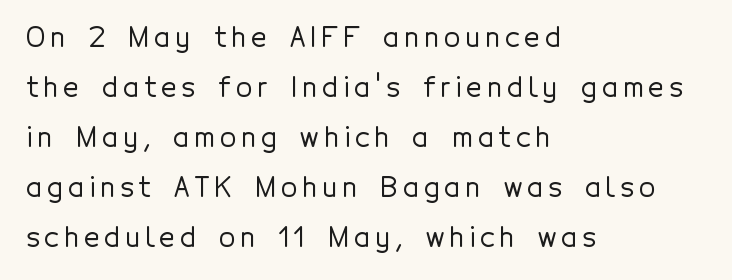
{"italic": "no", "underline": "no", "align": "left", "line_spacing_ratio": 1.85, "glyph_px": 27}
